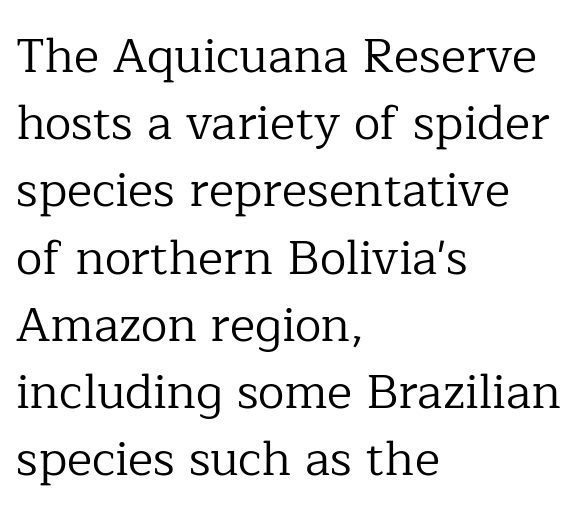
The image shows 48 px regular-weight serif type, upright; set left-aligned, normal line spacing (1.4x), normal letter spacing, not underlined; low stroke contrast and a medium x-height.
